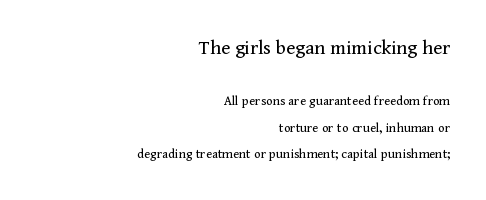
{"italic": "no", "bold": "no", "underline": "no", "align": "right", "line_spacing": "loose", "line_spacing_ratio": 1.91, "letter_spacing": "normal", "letter_spacing_em": 0.0, "larger_block": "first", "size_ratio": 1.5, "glyph_px": 21}
